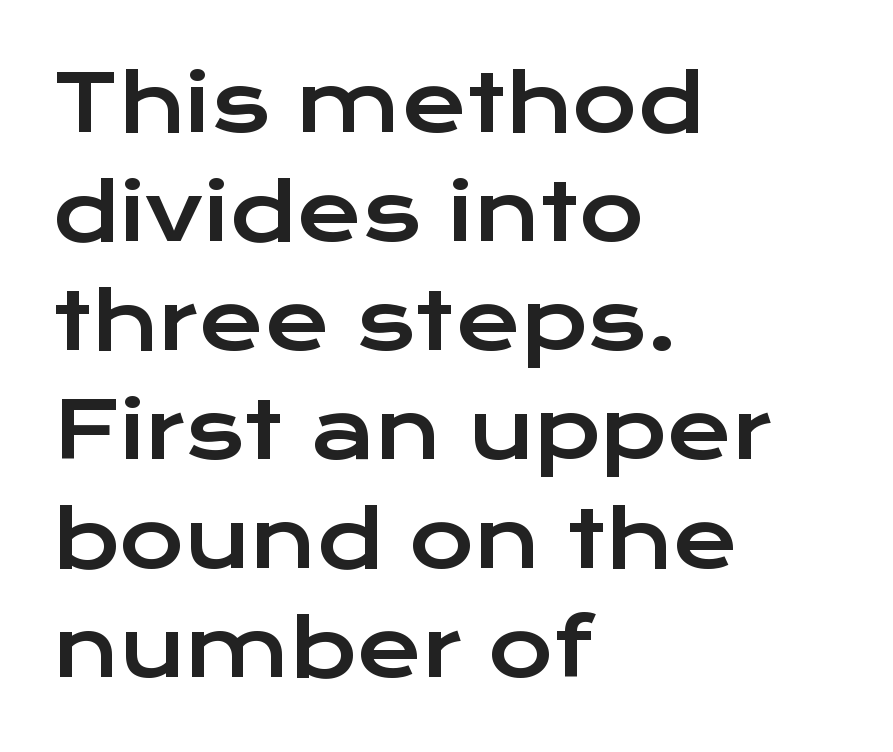
Rows of type keep a routine distance in the vertical direction. Tracking here is standard; glyphs follow each other at the usual distance. Letters rest on an invisible, unmarked baseline. Each line starts at the same left margin while the right side varies. This is the regular roman posture of the typeface.
